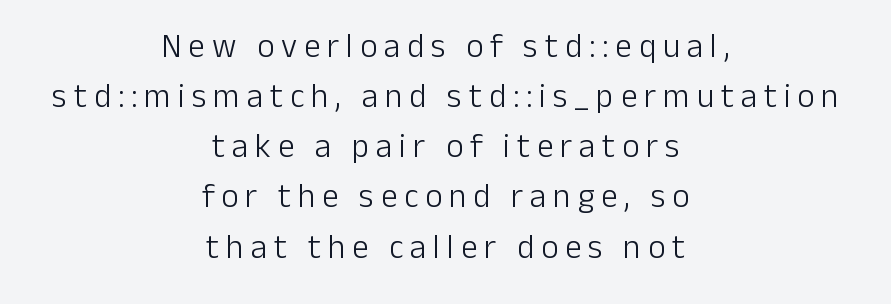
Q: Is the text bold? A: No.
Q: Is the text italic (slanted)? A: No, it is upright.
Q: Is the typeface a serif or a sans-serif typeface? A: Sans-serif.
Q: Is the text underlined? A: No.
Q: How is the paragraph aligned? A: Centered.
Q: Is the spacing between letters normal or unusually wide? A: Unusually wide.
Q: Is the spacing between lines tight, normal or loose? A: Normal.
Q: Width (condensed, normal, or wide)? A: Normal.
Q: Stroke contrast? A: Low.
Q: x-height? A: Medium.
Q: Monospaced? A: No.
